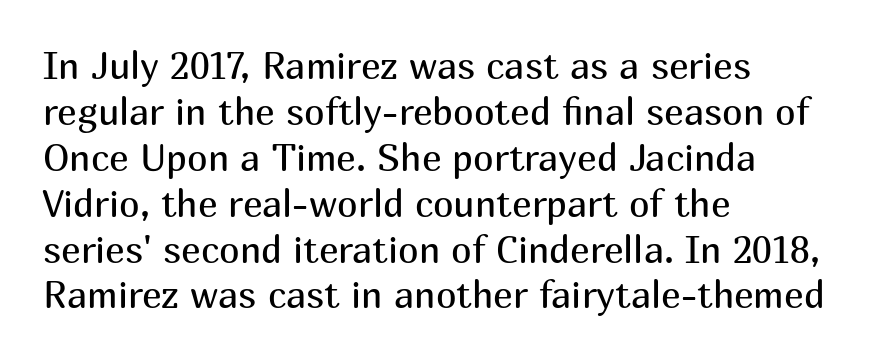
Q: Is the text bold? A: No.
Q: Is the text italic (slanted)? A: No, it is upright.
Q: Is the typeface a serif or a sans-serif typeface? A: Sans-serif.
Q: Is the text underlined? A: No.
Q: How is the paragraph aligned? A: Left-aligned.
Q: Is the spacing between letters normal or unusually wide? A: Normal.
Q: Width (condensed, normal, or wide)? A: Normal.
Q: Stroke contrast? A: Medium.
Q: x-height? A: Medium.
Q: Monospaced? A: No.
